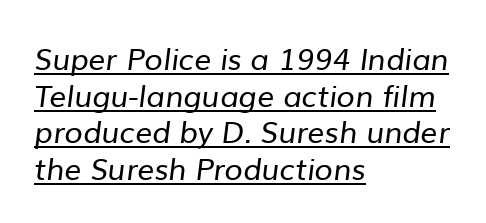
The image shows 30 px regular-weight sans-serif type; set left-aligned, line spacing 1.22x, normal letter spacing, underlined; low stroke contrast and a medium x-height.
